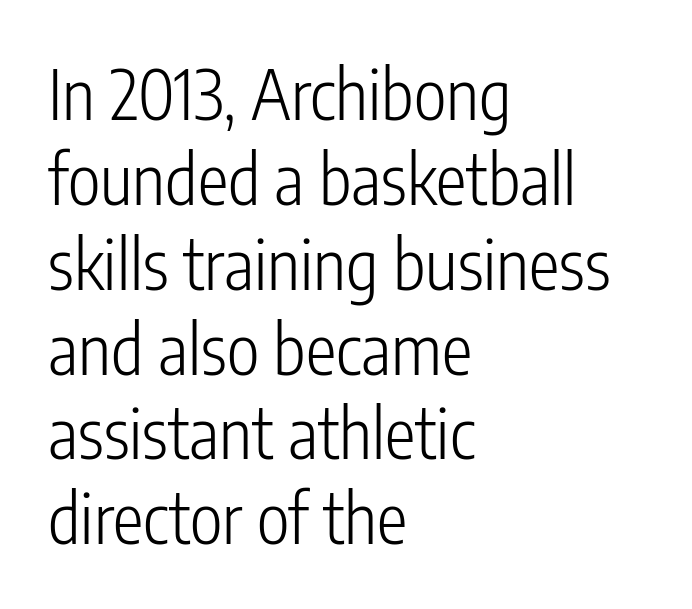
The image shows 69 px light, condensed sans-serif type, upright; set left-aligned, line spacing 1.23x, normal letter spacing, not underlined; low stroke contrast and a medium x-height.
